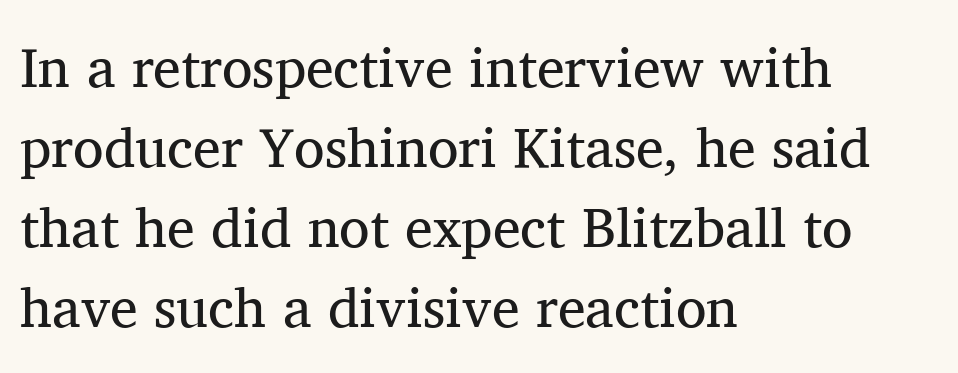
Varying glyph widths throughout — classic text-font behaviour. Visually the block forms a straight wall on the left and a jagged coastline on the right. Nobody drew a line under any word here. Italic? Not at all — the glyphs are vertical. The typeface chosen for these lines features serifs.
